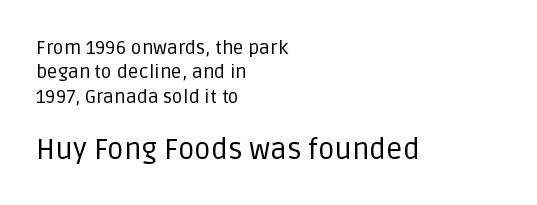
{"serif": "no", "italic": "no", "bold": "no", "weight": "regular", "width": "normal", "stroke_contrast": "low", "x_height": "large", "monospaced": "no", "underline": "no", "align": "left", "line_spacing": "normal", "line_spacing_ratio": 1.28, "letter_spacing": "normal", "letter_spacing_em": 0.0, "larger_block": "second", "size_ratio": 1.53, "glyph_px": 29}
